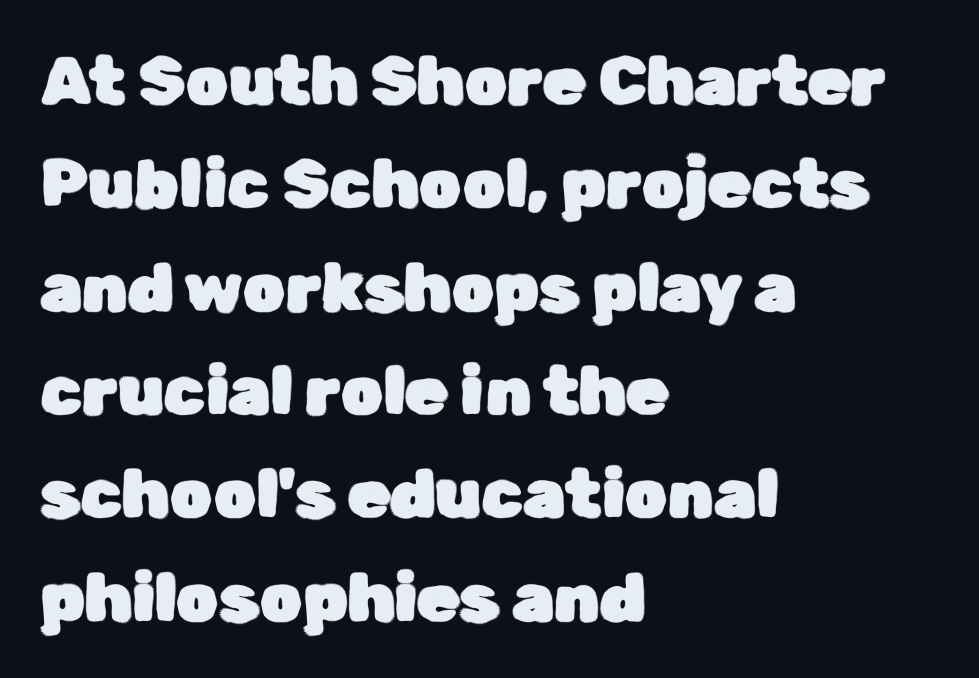
Classification — sans serif. A typesetter would call this leading conventional body-copy spacing. Horizontal alignment here is leftward, the default for most running prose. The passage shown is not underscored anywhere. How are the letters spaced? Ordinarily, with no added tracking.
